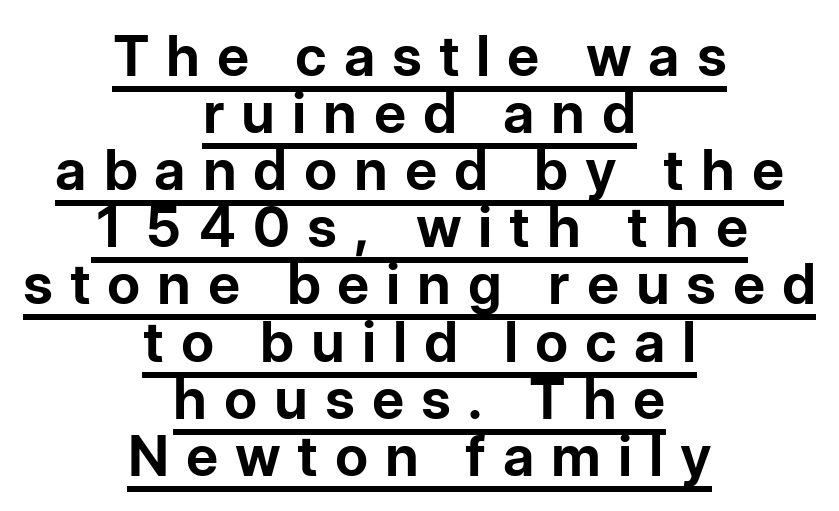
Q: Is the text bold? A: Yes.
Q: Is the text italic (slanted)? A: No, it is upright.
Q: Is the typeface a serif or a sans-serif typeface? A: Sans-serif.
Q: Is the text underlined? A: Yes.
Q: How is the paragraph aligned? A: Centered.
Q: Is the spacing between letters normal or unusually wide? A: Unusually wide.
Q: Is the spacing between lines tight, normal or loose? A: Tight.
Q: Width (condensed, normal, or wide)? A: Normal.
Q: Stroke contrast? A: Low.
Q: x-height? A: Medium.
Q: Monospaced? A: No.
